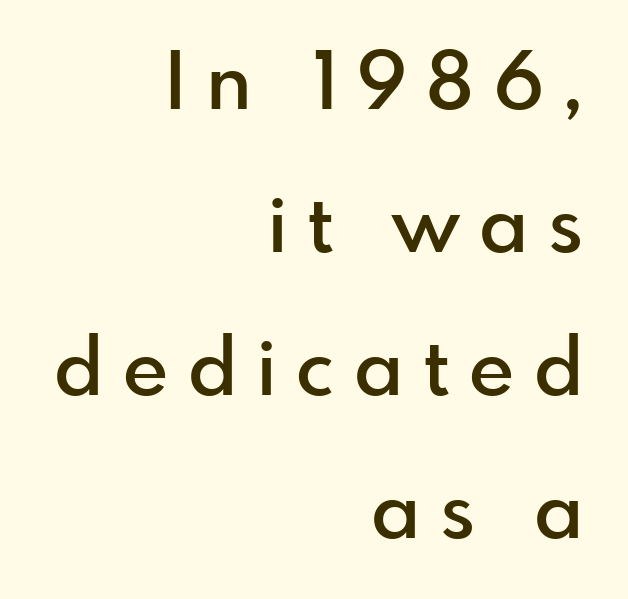
The image shows 79 px semibold sans-serif type, upright; set right-aligned, line spacing 1.81x, unusually wide letter spacing (+0.25 em), not underlined; a small x-height.
